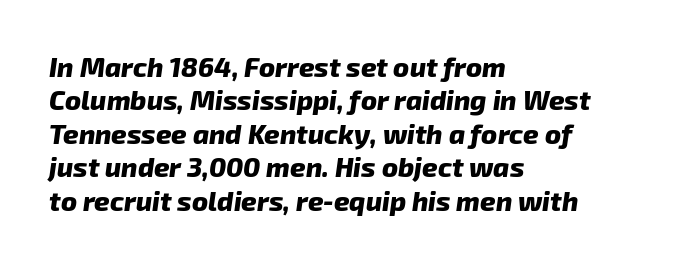
Q: Is the text bold? A: Yes.
Q: Is the text underlined? A: No.
Q: How is the paragraph aligned? A: Left-aligned.
Q: Is the spacing between letters normal or unusually wide? A: Normal.
